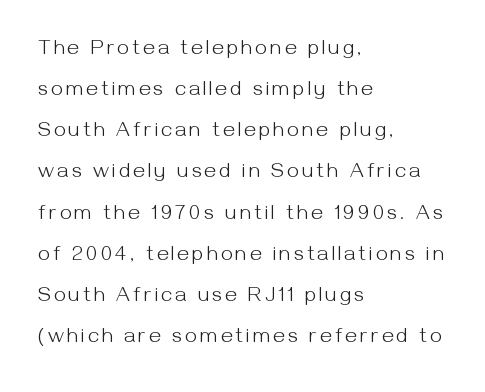
{"italic": "no", "bold": "no", "underline": "no", "align": "left", "line_spacing": "loose", "line_spacing_ratio": 1.96, "glyph_px": 21}
